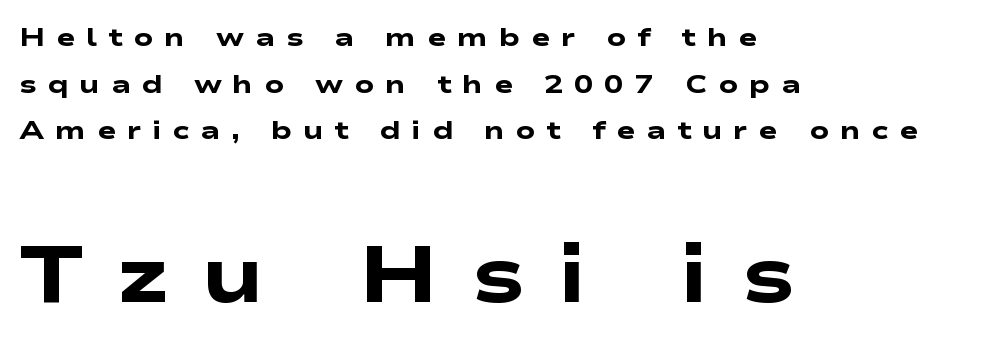
Students, this is bold: see how much ink each stroke carries. These lines are set flush left with a ragged right edge. Words float on clear page, feet unadorned. Do the characters align in a grid? No, the font is proportional. Loose tracking; the words dissolve into strings of separated letters.
